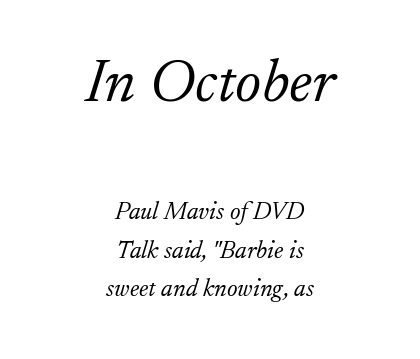
{"serif": "yes", "italic": "yes", "lean": "right", "slant_degrees": 17, "bold": "no", "weight": "light", "width": "normal", "stroke_contrast": "low", "x_height": "small", "monospaced": "no", "underline": "no", "align": "center", "line_spacing": "normal", "line_spacing_ratio": 1.54, "letter_spacing": "normal", "letter_spacing_em": 0.0, "larger_block": "first", "size_ratio": 2.48, "glyph_px": 62}
